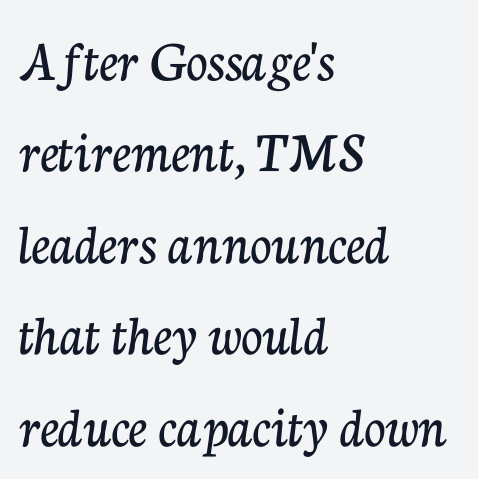
{"serif": "yes", "width": "normal", "stroke_contrast": "low", "x_height": "medium", "monospaced": "no", "underline": "no", "align": "left", "line_spacing": "normal", "line_spacing_ratio": 1.55, "letter_spacing": "normal", "letter_spacing_em": 0.0, "glyph_px": 59}
